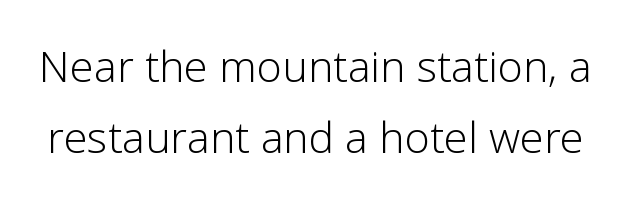
The image shows 43 px light sans-serif type, upright; set normal line spacing (1.64x), normal letter spacing, not underlined; low stroke contrast and a medium x-height.
